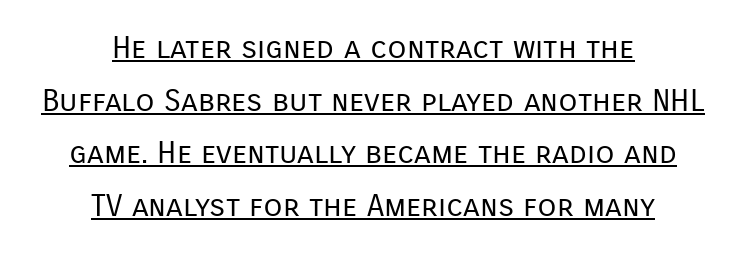
{"serif": "no", "italic": "no", "bold": "no", "weight": "regular", "width": "normal", "stroke_contrast": "low", "x_height": "medium", "monospaced": "no", "underline": "yes", "align": "center", "line_spacing": "normal", "line_spacing_ratio": 1.7, "letter_spacing": "normal", "letter_spacing_em": 0.0, "glyph_px": 31}
